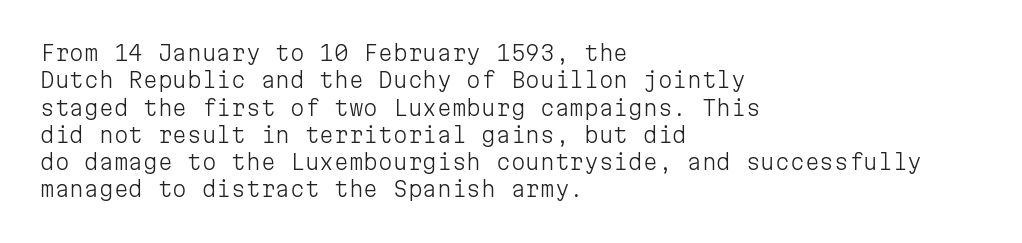
Q: Is the text bold? A: No.
Q: Is the text italic (slanted)? A: No, it is upright.
Q: Is the text underlined? A: No.
Q: How is the paragraph aligned? A: Left-aligned.
Q: Is the spacing between letters normal or unusually wide? A: Normal.
Q: Is the spacing between lines tight, normal or loose? A: Normal.
